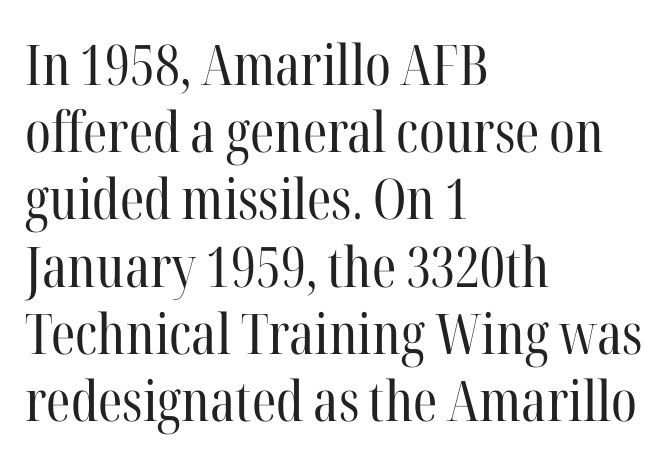
{"serif": "yes", "italic": "no", "bold": "no", "weight": "regular", "width": "condensed", "stroke_contrast": "high", "x_height": "medium", "monospaced": "no", "underline": "no", "align": "left", "line_spacing_ratio": 1.2, "letter_spacing": "normal", "letter_spacing_em": 0.0, "glyph_px": 56}
